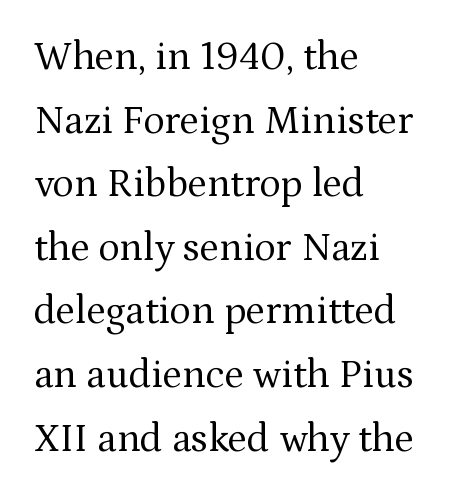
{"serif": "yes", "italic": "no", "bold": "no", "weight": "regular", "width": "normal", "stroke_contrast": "medium", "x_height": "medium", "monospaced": "no", "underline": "no", "align": "left", "line_spacing": "normal", "line_spacing_ratio": 1.59, "letter_spacing": "normal", "letter_spacing_em": 0.0, "glyph_px": 40}
